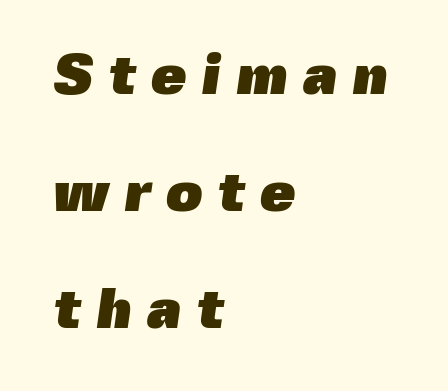
A clean baseline with only descenders dipping below it. Compared with typical body copy, the letter spacing here is much looser. Which margin do the lines hug? The left one — the right edge is uneven. What weight is shown? A full bold with thick strokes. I'd call this a sans setting — the letters go barefoot.
